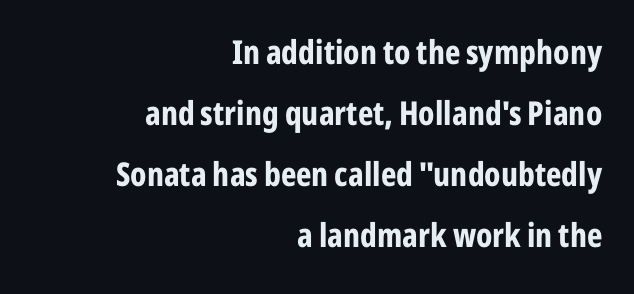
{"serif": "no", "italic": "no", "bold": "yes", "weight": "bold", "width": "condensed", "stroke_contrast": "low", "x_height": "medium", "monospaced": "no", "underline": "no", "align": "right", "line_spacing_ratio": 1.85, "letter_spacing": "normal", "letter_spacing_em": 0.0, "glyph_px": 33}
